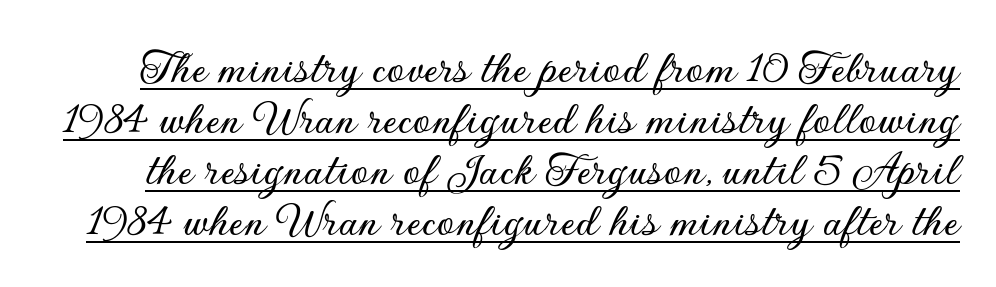
The image shows 50 px sans-serif type; set tight line spacing (1.02x), normal letter spacing, underlined; low stroke contrast and a small x-height.
